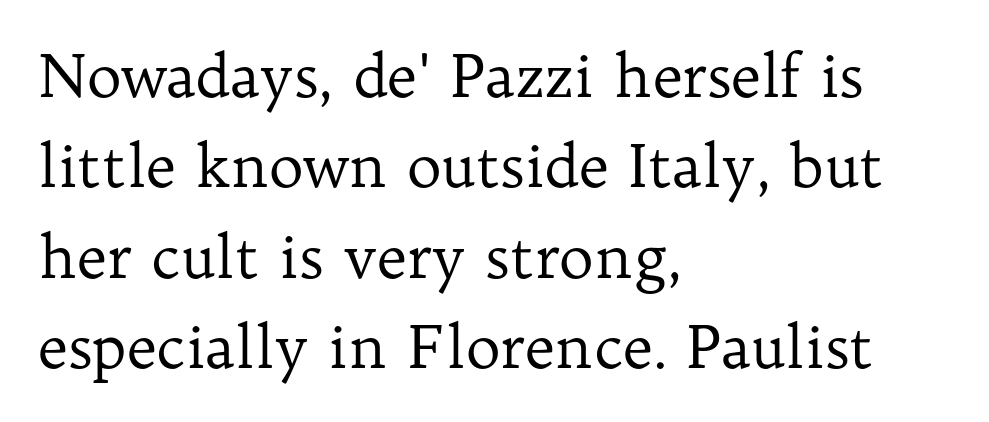
Q: Is the text bold? A: No.
Q: Is the text italic (slanted)? A: No, it is upright.
Q: Is the typeface a serif or a sans-serif typeface? A: Serif.
Q: Is the text underlined? A: No.
Q: How is the paragraph aligned? A: Left-aligned.
Q: Is the spacing between letters normal or unusually wide? A: Normal.
Q: Is the spacing between lines tight, normal or loose? A: Normal.
Q: Width (condensed, normal, or wide)? A: Normal.
Q: Stroke contrast? A: Low.
Q: x-height? A: Medium.
Q: Monospaced? A: No.
